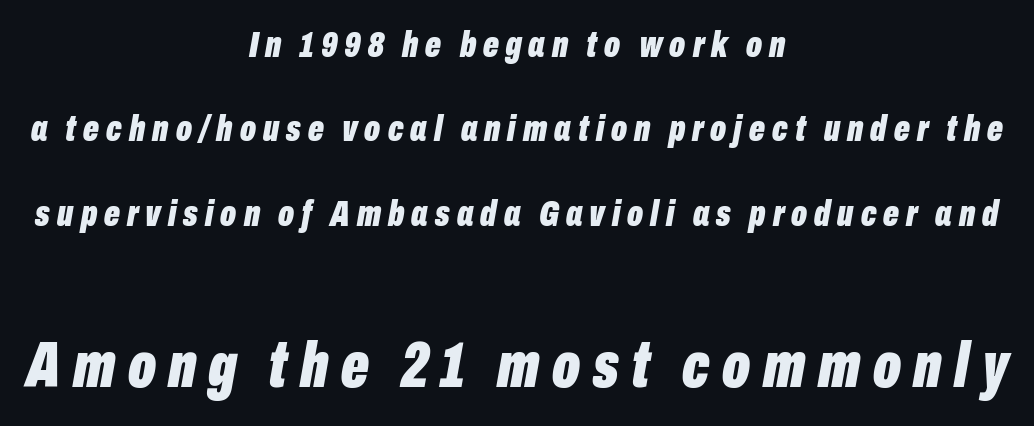
Q: Is the text bold? A: Yes.
Q: Is the text italic (slanted)? A: Yes, it leans right by about 10 degrees.
Q: Is the text underlined? A: No.
Q: How is the paragraph aligned? A: Centered.
Q: Is the spacing between lines tight, normal or loose? A: Loose.
Q: Which block of text is set in a larger size, the first (top) or the second (bottom)? A: The second (bottom) one.
Q: Width (condensed, normal, or wide)? A: Condensed.
Q: Stroke contrast? A: Low.
Q: x-height? A: Medium.
Q: Monospaced? A: No.
